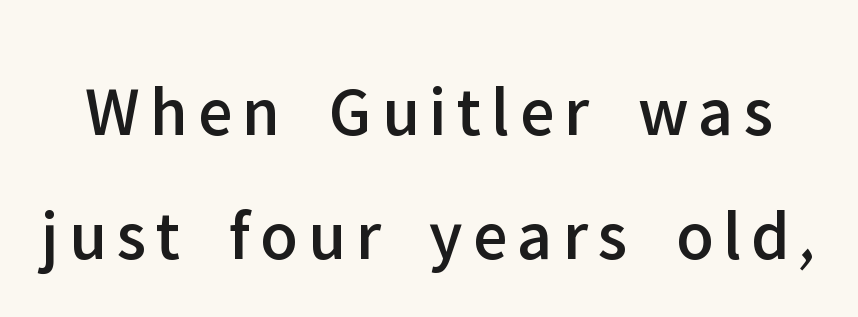
Each letter keeps its own natural width here, so spacing adapts to shape. If you drew a line through each stem, it would be perfectly vertical. The zone under the glyphs is completely vacant. I'd call this a sans setting — the letters go barefoot.
